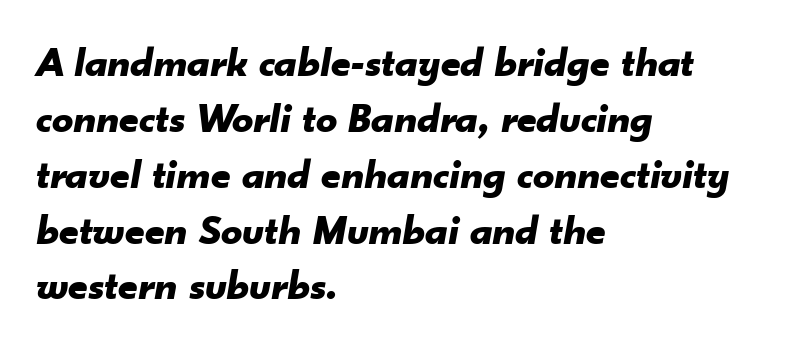
Q: Is the text bold? A: Yes.
Q: Is the text italic (slanted)? A: Yes, it leans right by about 10 degrees.
Q: Is the text underlined? A: No.
Q: How is the paragraph aligned? A: Left-aligned.
Q: Is the spacing between letters normal or unusually wide? A: Normal.
Q: Is the spacing between lines tight, normal or loose? A: Normal.
Q: Width (condensed, normal, or wide)? A: Normal.
Q: Stroke contrast? A: Low.
Q: x-height? A: Small.
Q: Monospaced? A: No.
